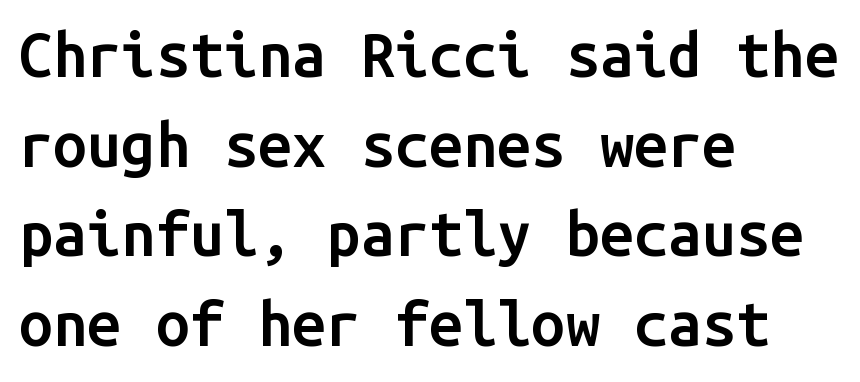
The image shows 61 px semibold sans-serif type, upright, monospaced; set left-aligned, normal line spacing (1.47x), normal letter spacing, not underlined; low stroke contrast and a medium x-height.
